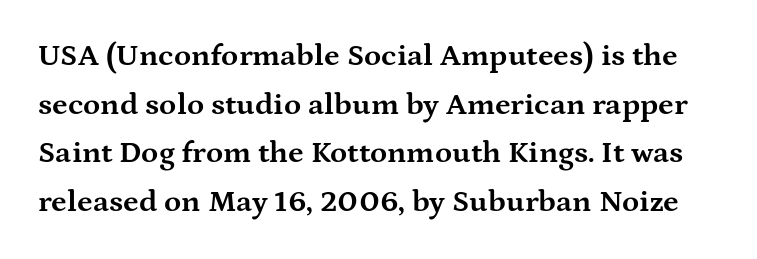
Q: Is the text bold? A: Yes.
Q: Is the text italic (slanted)? A: No, it is upright.
Q: Is the typeface a serif or a sans-serif typeface? A: Serif.
Q: Is the text underlined? A: No.
Q: Is the spacing between letters normal or unusually wide? A: Normal.
Q: Is the spacing between lines tight, normal or loose? A: Normal.
Q: Width (condensed, normal, or wide)? A: Wide.
Q: Stroke contrast? A: Medium.
Q: x-height? A: Medium.
Q: Monospaced? A: No.
